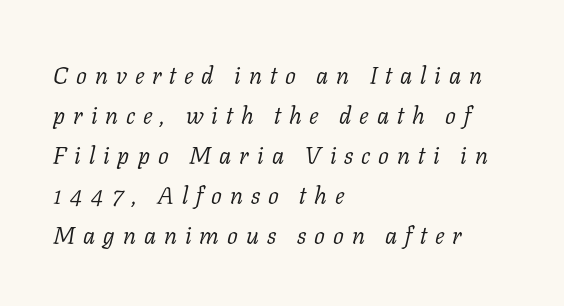
Q: Is the text bold? A: No.
Q: Is the text italic (slanted)? A: Yes, it leans right by about 11 degrees.
Q: Is the text underlined? A: No.
Q: How is the paragraph aligned? A: Left-aligned.
Q: Is the spacing between letters normal or unusually wide? A: Unusually wide.
Q: Is the spacing between lines tight, normal or loose? A: Normal.
